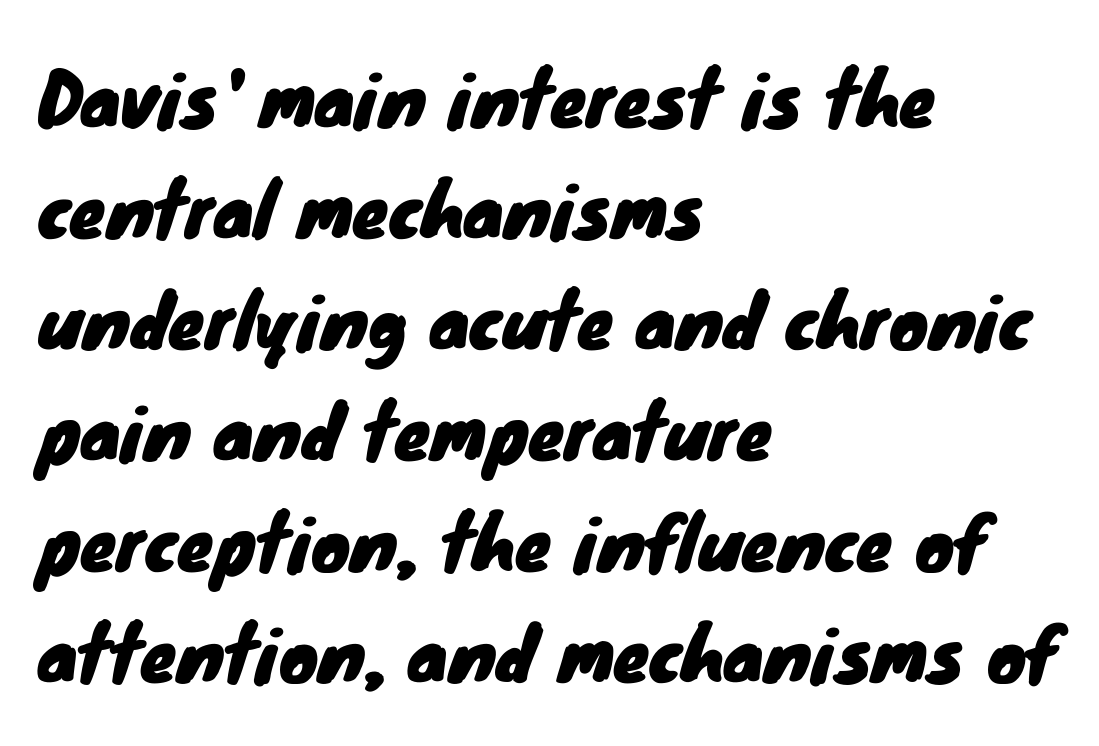
The gap between lines stays unmarked. This sample uses plain, unmodified letter spacing. Grotesque or geometric, the face here clearly has no serifs. Line starts are locked; line ends wander. Each letter keeps its own natural width here, so spacing adapts to shape. Regular leading.
